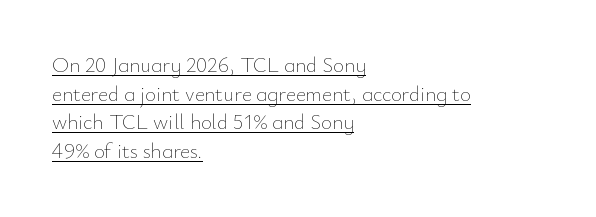
The image shows 21 px text type, upright; set left-aligned, normal line spacing (1.36x), normal letter spacing, underlined.
